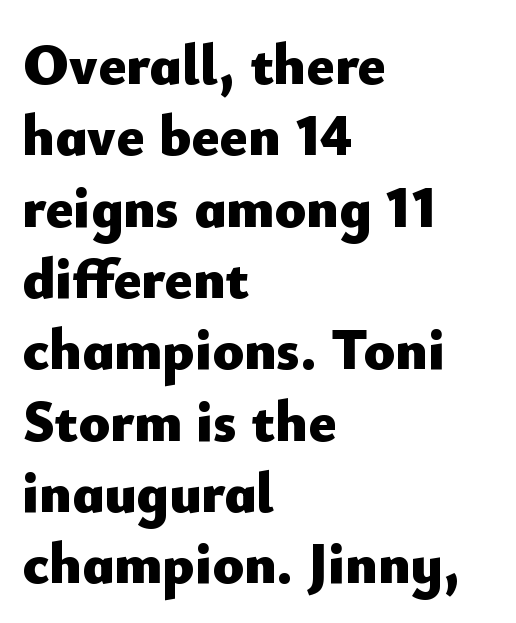
Words appear dense and cohesive because spacing is normal. The typesetting leans heavy: a genuine bold. This rendering uses left alignment, leaving the right contour irregular. In terms of posture, this sample is upright. Character widths vary here, with narrow letters taking less room than wide ones. Regarding serifs, this sample does without them.
